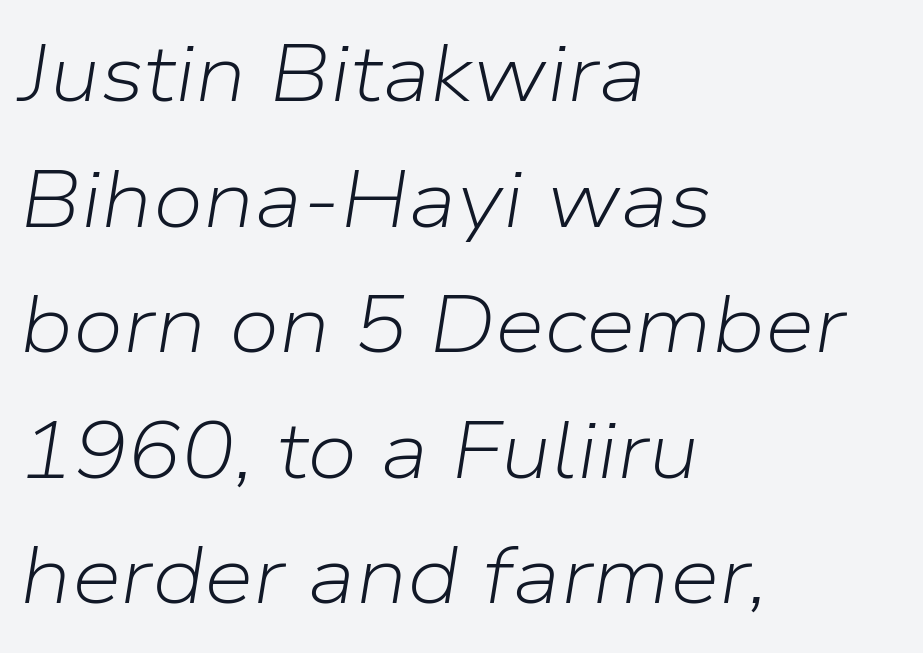
The image shows 80 px light type, italic (leaning right); set left-aligned, normal line spacing (1.57x), normal letter spacing, not underlined; low stroke contrast and a medium x-height.
